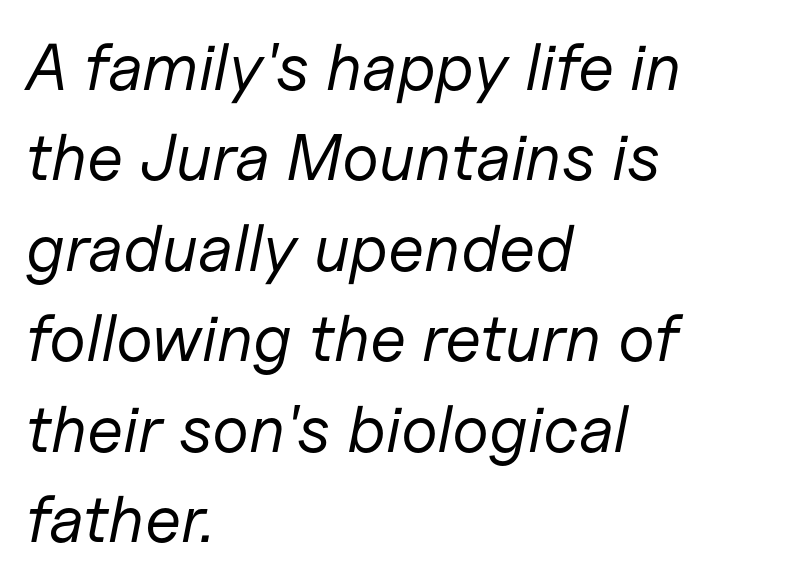
Characters are canted at an angle relative to the baseline's perpendicular. Quick note: interline space is typical. These lines are set flush left with a ragged right edge. The glyphs are unaccompanied by any horizontal stroke below them. The typeface has the unassuming heft of standard copy or less.
